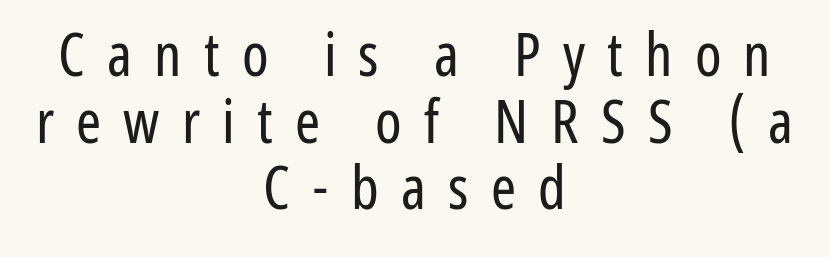
Q: Is the text bold? A: No.
Q: Is the text italic (slanted)? A: No, it is upright.
Q: Is the typeface a serif or a sans-serif typeface? A: Sans-serif.
Q: Is the text underlined? A: No.
Q: How is the paragraph aligned? A: Centered.
Q: Is the spacing between letters normal or unusually wide? A: Unusually wide.
Q: Is the spacing between lines tight, normal or loose? A: Tight.
Q: Width (condensed, normal, or wide)? A: Condensed.
Q: Stroke contrast? A: Low.
Q: x-height? A: Medium.
Q: Monospaced? A: No.
